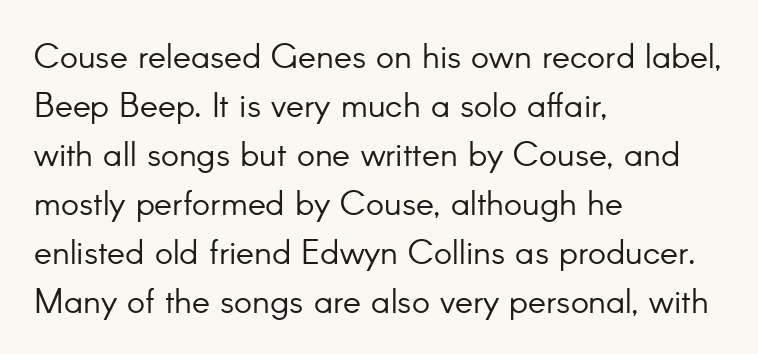
{"serif": "no", "italic": "no", "bold": "no", "weight": "light", "width": "normal", "stroke_contrast": "low", "x_height": "small", "monospaced": "no", "underline": "no", "align": "left", "line_spacing": "normal", "line_spacing_ratio": 1.44, "letter_spacing": "normal", "letter_spacing_em": 0.0, "glyph_px": 34}
